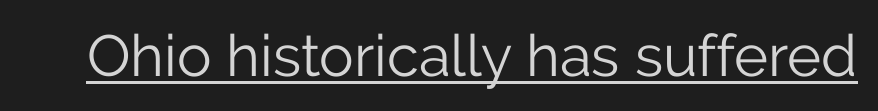
Q: Is the text bold? A: No.
Q: Is the text italic (slanted)? A: No, it is upright.
Q: Is the typeface a serif or a sans-serif typeface? A: Sans-serif.
Q: Is the text underlined? A: Yes.
Q: Is the spacing between letters normal or unusually wide? A: Normal.
Q: Width (condensed, normal, or wide)? A: Normal.
Q: Stroke contrast? A: Low.
Q: x-height? A: Medium.
Q: Monospaced? A: No.
